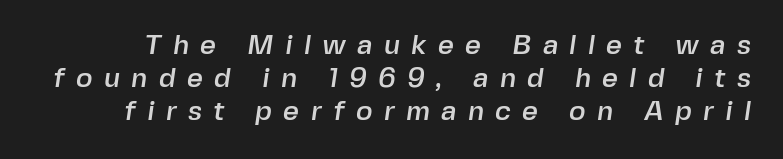
You can tell from the bare stems that sans-serif type was used. A clean baseline with only descenders dipping below it. Someone cranked the tracking dial way up on this one. A typesetter would call this proportional, since set widths differ per character.
